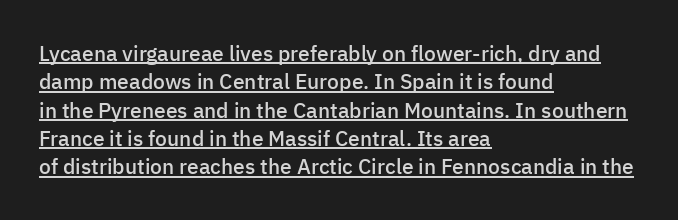
Q: Is the text bold? A: Semi-bold.
Q: Is the text italic (slanted)? A: No, it is upright.
Q: Is the text underlined? A: Yes.
Q: How is the paragraph aligned? A: Left-aligned.
Q: Is the spacing between letters normal or unusually wide? A: Normal.
Q: Is the spacing between lines tight, normal or loose? A: Normal.
